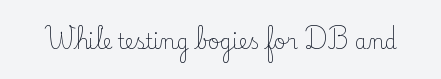
{"italic": "no", "bold": "no", "underline": "no", "letter_spacing": "normal", "letter_spacing_em": 0.0, "glyph_px": 20}
